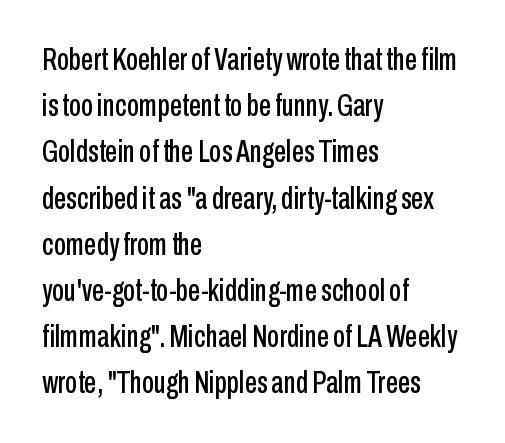
The image shows 31 px condensed sans-serif type, upright; set left-aligned, normal line spacing (1.49x), normal letter spacing, not underlined; low stroke contrast and a medium x-height.
